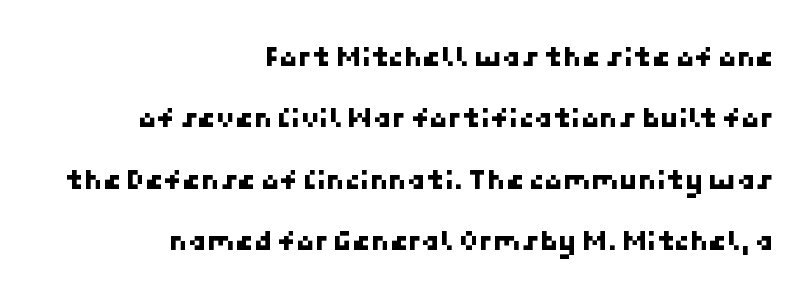
Short note: letters normally spaced. Words float on clear page, feet unadorned. A student would call this right alignment; a typographer would say flush right, rag left. Airy leading. Regarding serifs, this sample does without them.
